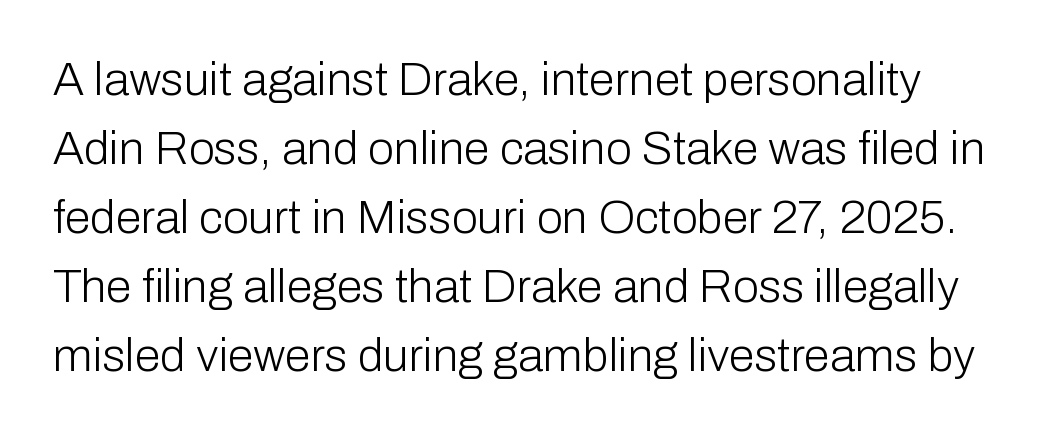
The image shows 47 px light sans-serif type, upright; set normal line spacing (1.47x), normal letter spacing, not underlined; low stroke contrast and a medium x-height.
